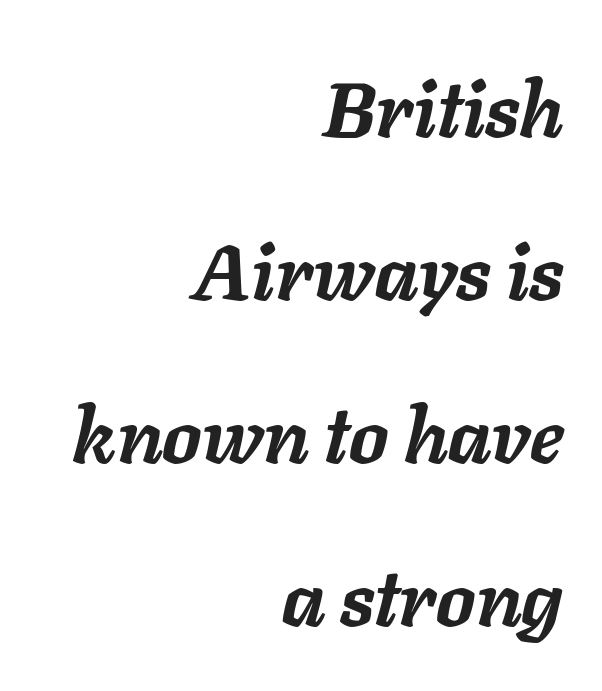
The image shows 78 px semibold type, italic (leaning right); set right-aligned, loose line spacing (2.09x), normal letter spacing, not underlined; low stroke contrast and a medium x-height.
